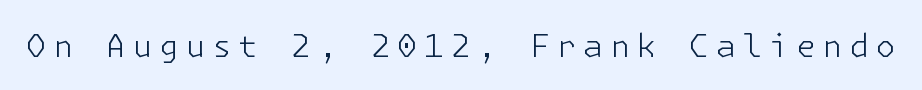
Q: Is the text bold? A: No.
Q: Is the text italic (slanted)? A: No, it is upright.
Q: Is the typeface a serif or a sans-serif typeface? A: Sans-serif.
Q: Is the text underlined? A: No.
Q: Is the spacing between letters normal or unusually wide? A: Unusually wide.
Q: Width (condensed, normal, or wide)? A: Normal.
Q: Stroke contrast? A: Low.
Q: x-height? A: Medium.
